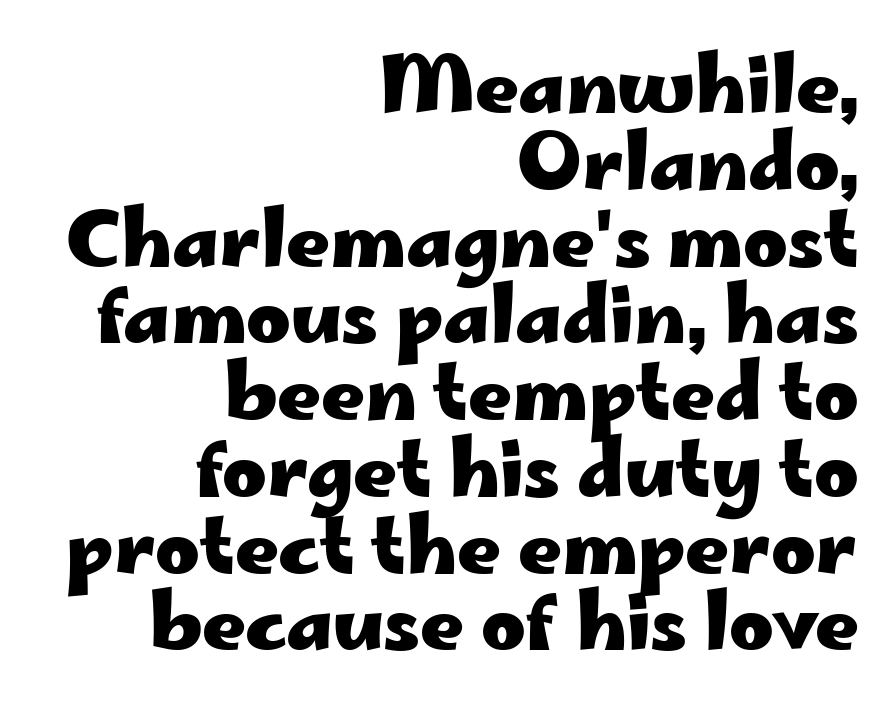
The rendering uses natural spacing where letterforms have individual widths. Characters follow at the spacing the type designer built in. To sum up the face: it is a sans, with no serifs. Compared with typical paragraphs, the rows here are closer together. Short and long lines alike share a common ending point at right.
